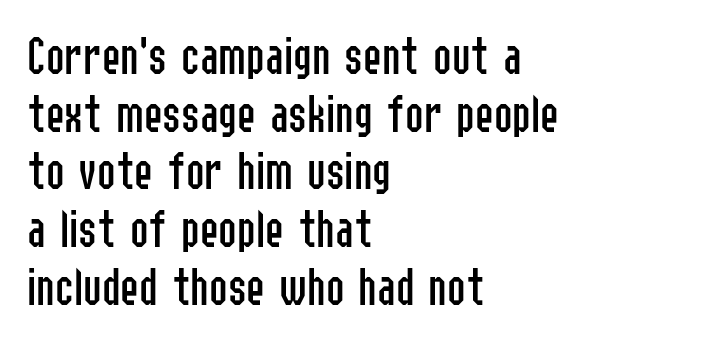
Rule under the text: the space is simply empty. Nope, not italic — everything's standing straight. All the whitespace from short lines collects on the right. Reading down the column, the eye jumps only a short way to each next line. The face looks like a standard text weight, possibly lighter.
